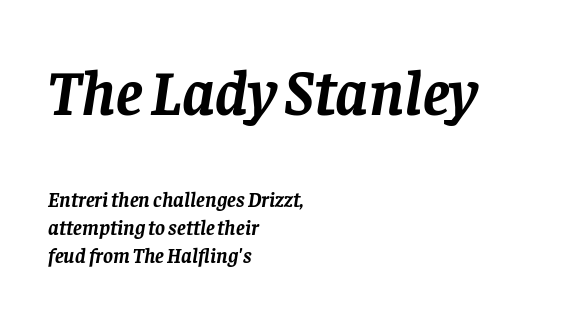
{"serif": "yes", "italic": "yes", "lean": "right", "slant_degrees": 8, "bold": "yes", "weight": "semibold", "width": "normal", "stroke_contrast": "low", "x_height": "large", "monospaced": "no", "underline": "no", "align": "left", "line_spacing": "normal", "line_spacing_ratio": 1.34, "letter_spacing": "normal", "letter_spacing_em": 0.0, "larger_block": "first", "size_ratio": 3.05, "glyph_px": 64}
